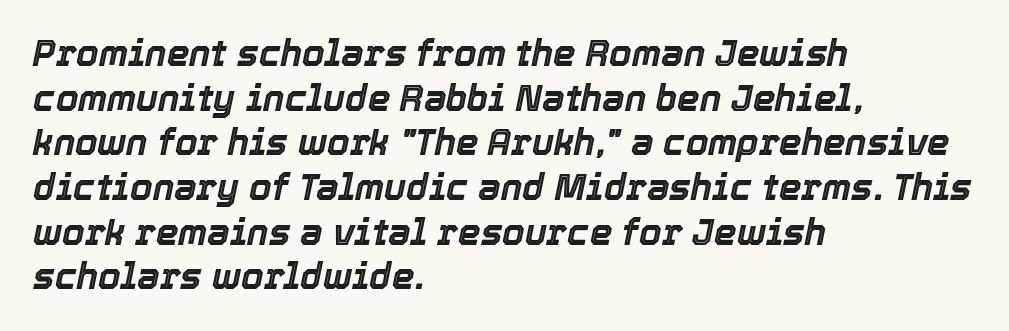
Q: Is the text italic (slanted)? A: Yes, it leans right by about 12 degrees.
Q: Is the text underlined? A: No.
Q: How is the paragraph aligned? A: Left-aligned.
Q: Is the spacing between letters normal or unusually wide? A: Normal.
Q: Width (condensed, normal, or wide)? A: Normal.
Q: x-height? A: Medium.
Q: Monospaced? A: No.
